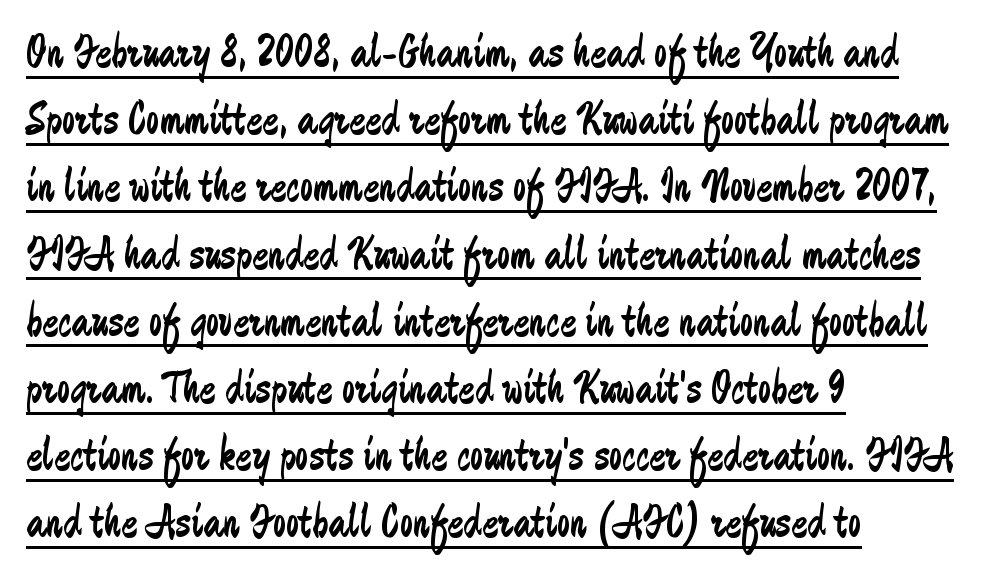
The image shows 48 px regular-weight, condensed sans-serif type; set left-aligned, normal line spacing (1.4x), normal letter spacing, underlined; low stroke contrast and a medium x-height.
